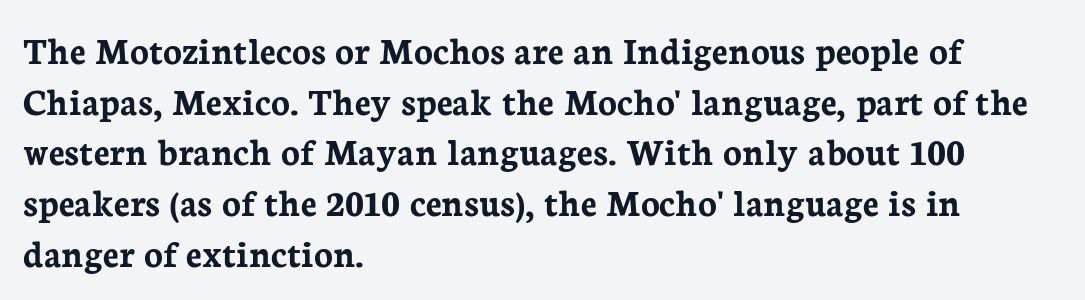
Q: Is the text bold? A: Yes.
Q: Is the text italic (slanted)? A: No, it is upright.
Q: Is the typeface a serif or a sans-serif typeface? A: Serif.
Q: Is the text underlined? A: No.
Q: How is the paragraph aligned? A: Left-aligned.
Q: Is the spacing between letters normal or unusually wide? A: Normal.
Q: Is the spacing between lines tight, normal or loose? A: Normal.
Q: Width (condensed, normal, or wide)? A: Normal.
Q: Stroke contrast? A: Low.
Q: x-height? A: Medium.
Q: Monospaced? A: No.
